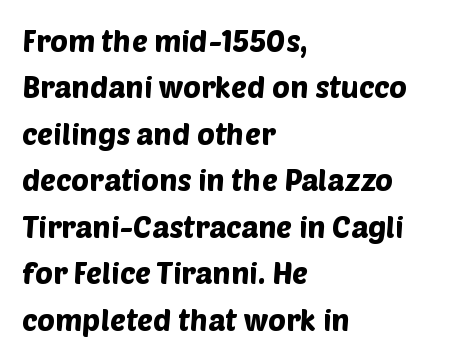
The image shows 30 px sans-serif type; set left-aligned, normal line spacing (1.55x), normal letter spacing, not underlined; low stroke contrast and a large x-height.
